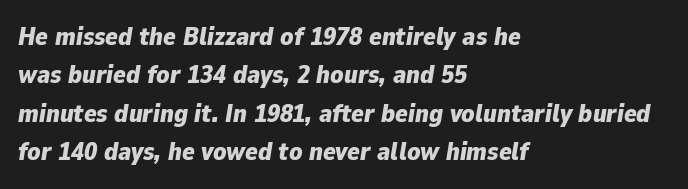
As a designer I'd log this as weight 700, bold. Underline: absent. The gaps between neighbouring characters are ordinary and unremarkable. Regular leading. The text block is weighted toward the left margin, trailing off unevenly rightward. When letters slant like this, we call the style italic.
